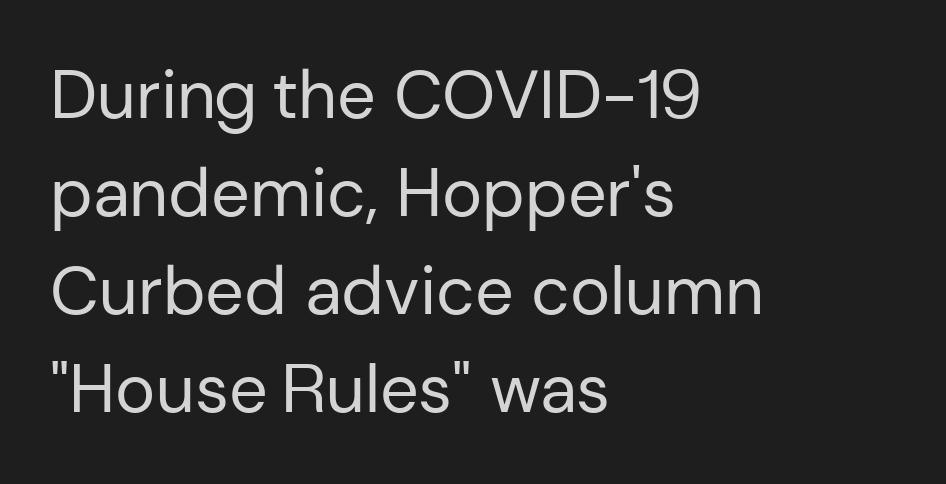
One glance says typical: line gaps are just what's usual. Caption: multi-line text, flush left, ragged right. Type without underlining. Compared with typical body copy, the letter spacing here is the same. A typesetter would mark this as roman, not italic. Varying glyph widths throughout — classic text-font behaviour.
